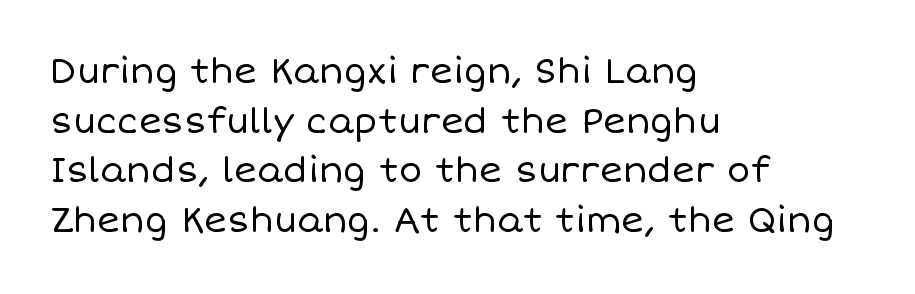
Q: Is the text bold? A: No.
Q: Is the text italic (slanted)? A: No, it is upright.
Q: Is the text underlined? A: No.
Q: How is the paragraph aligned? A: Left-aligned.
Q: Is the spacing between letters normal or unusually wide? A: Normal.
Q: Is the spacing between lines tight, normal or loose? A: Normal.
Q: Width (condensed, normal, or wide)? A: Normal.
Q: Stroke contrast? A: Low.
Q: x-height? A: Large.
Q: Monospaced? A: No.
